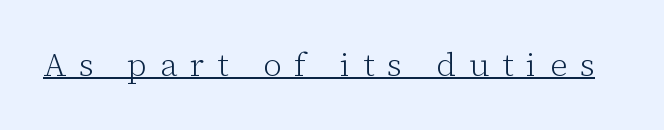
The image shows 33 px light serif type, upright; set unusually wide letter spacing (+0.39 em), underlined; low stroke contrast and a medium x-height.
